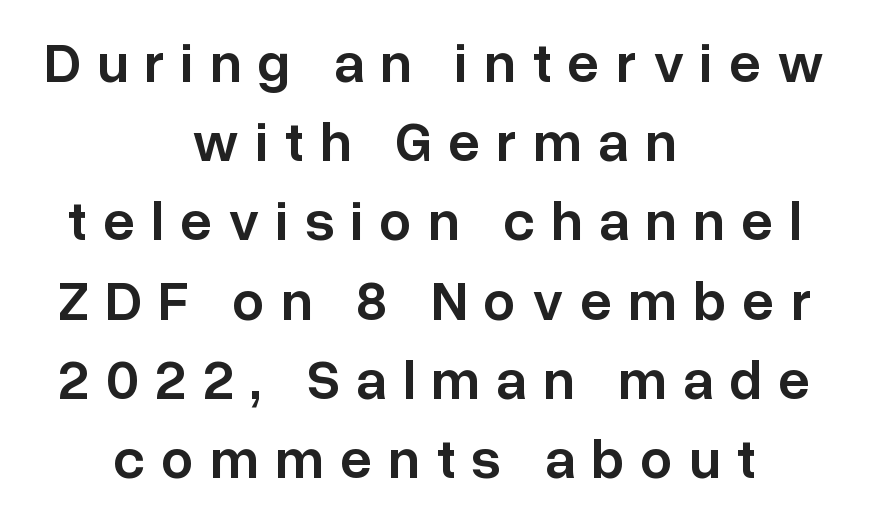
{"serif": "no", "italic": "no", "bold": "semi", "weight": "semibold", "width": "normal", "stroke_contrast": "low", "x_height": "medium", "monospaced": "no", "underline": "no", "align": "center", "line_spacing": "normal", "line_spacing_ratio": 1.39, "letter_spacing": "wide", "letter_spacing_em": 0.28, "glyph_px": 57}
